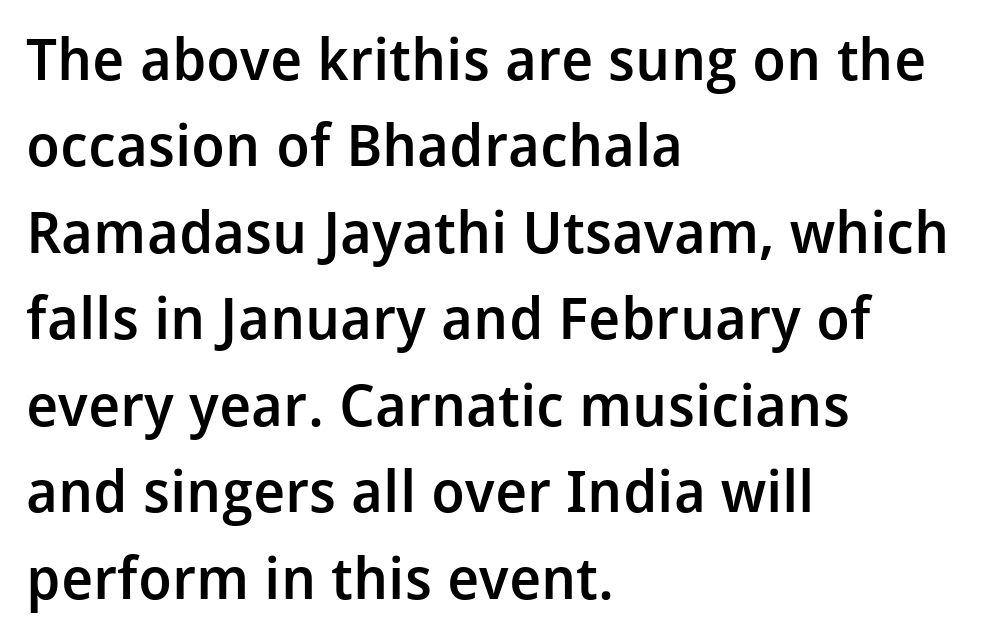
The image shows 58 px semibold sans-serif type, upright; set left-aligned, normal line spacing (1.49x), normal letter spacing, not underlined; low stroke contrast and a medium x-height.
